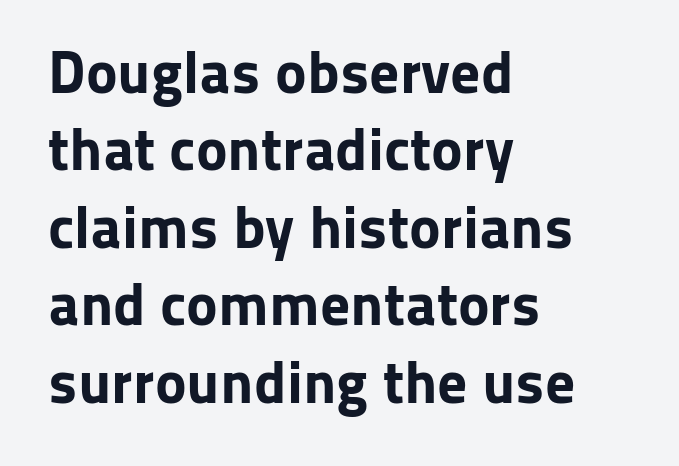
{"serif": "no", "italic": "no", "bold": "yes", "weight": "bold", "width": "normal", "stroke_contrast": "low", "x_height": "medium", "monospaced": "no", "underline": "no", "align": "left", "line_spacing": "normal", "line_spacing_ratio": 1.29, "letter_spacing": "normal", "letter_spacing_em": 0.0, "glyph_px": 60}
